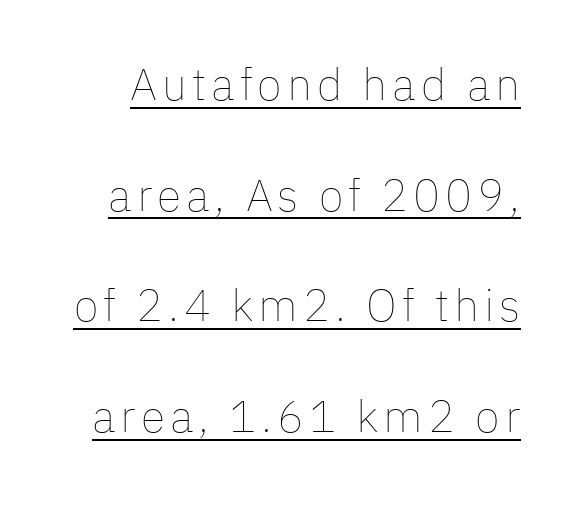
The image shows 45 px thin type, upright; set loose line spacing (2.46x), underlined; low stroke contrast and a medium x-height.
